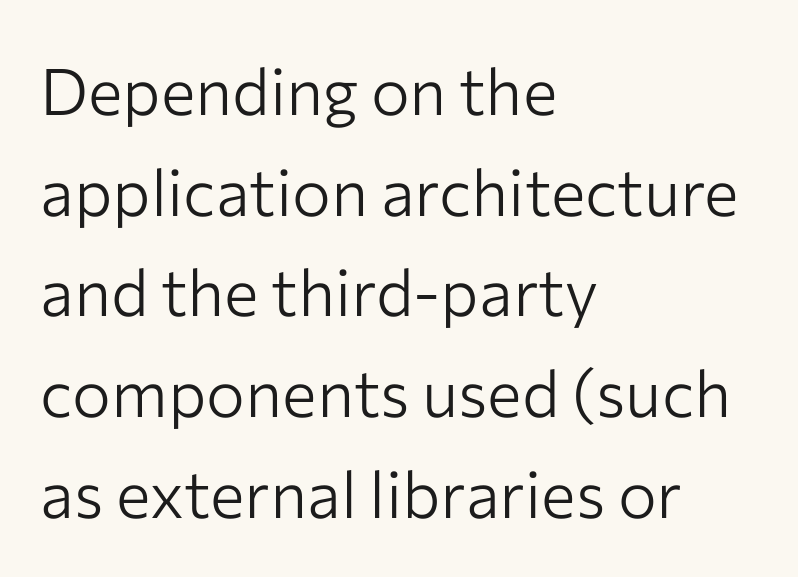
Q: Is the text bold? A: No.
Q: Is the text italic (slanted)? A: No, it is upright.
Q: Is the typeface a serif or a sans-serif typeface? A: Sans-serif.
Q: Is the text underlined? A: No.
Q: How is the paragraph aligned? A: Left-aligned.
Q: Is the spacing between letters normal or unusually wide? A: Normal.
Q: Is the spacing between lines tight, normal or loose? A: Normal.
Q: Width (condensed, normal, or wide)? A: Normal.
Q: Stroke contrast? A: Low.
Q: x-height? A: Medium.
Q: Monospaced? A: No.
